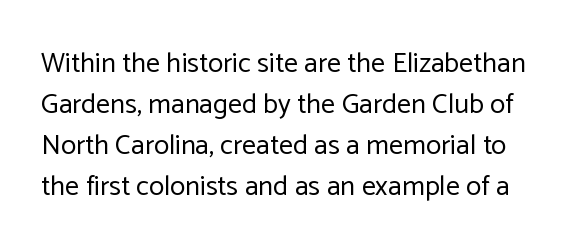
The image shows 28 px regular-weight sans-serif type, upright; set normal line spacing (1.46x), normal letter spacing, not underlined; low stroke contrast and a medium x-height.
